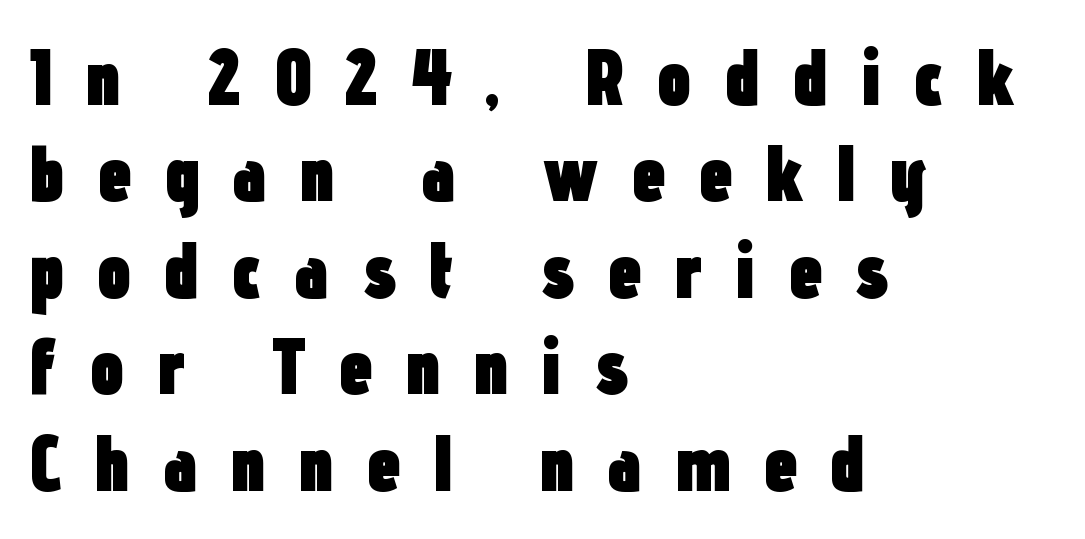
Q: Is the text bold? A: Yes.
Q: Is the text italic (slanted)? A: No, it is upright.
Q: Is the typeface a serif or a sans-serif typeface? A: Sans-serif.
Q: Is the text underlined? A: No.
Q: How is the paragraph aligned? A: Left-aligned.
Q: Is the spacing between letters normal or unusually wide? A: Unusually wide.
Q: Width (condensed, normal, or wide)? A: Condensed.
Q: Stroke contrast? A: Low.
Q: x-height? A: Medium.
Q: Monospaced? A: No.
